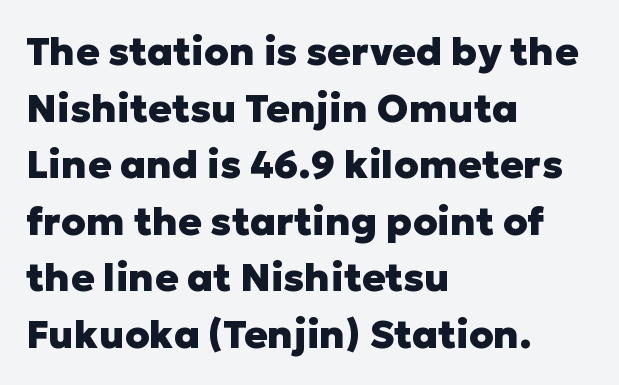
The image shows 39 px heavy sans-serif type, upright; set left-aligned, normal line spacing (1.45x), normal letter spacing, not underlined; low stroke contrast and a medium x-height.
